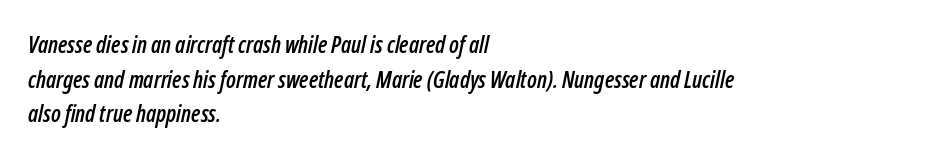
Glance below the letters and you will spot only blank space. Nothing unusual about the tracking: characters are spaced as the font intends. You can tell it's italic because the verticals aren't actually vertical. Alignment: flush left.
